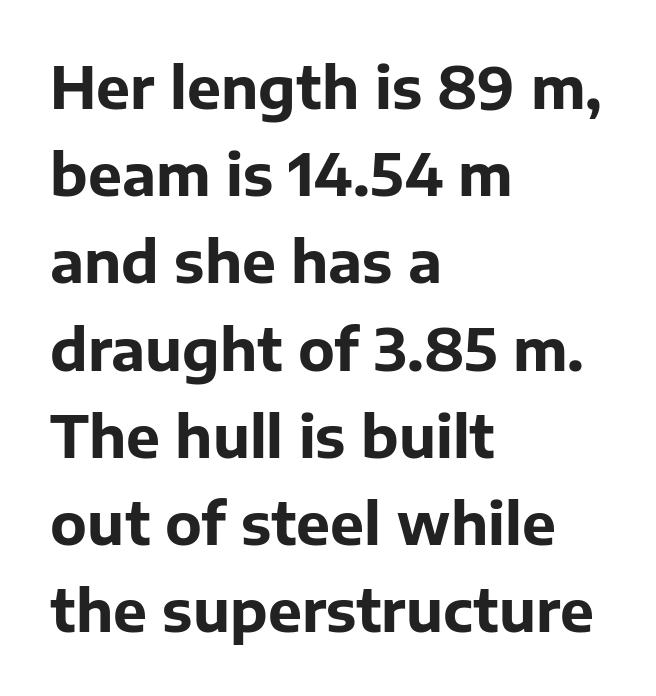
Q: Is the text bold? A: Yes.
Q: Is the text italic (slanted)? A: No, it is upright.
Q: Is the typeface a serif or a sans-serif typeface? A: Sans-serif.
Q: Is the text underlined? A: No.
Q: How is the paragraph aligned? A: Left-aligned.
Q: Is the spacing between letters normal or unusually wide? A: Normal.
Q: Is the spacing between lines tight, normal or loose? A: Normal.
Q: Width (condensed, normal, or wide)? A: Normal.
Q: Stroke contrast? A: Low.
Q: x-height? A: Medium.
Q: Monospaced? A: No.
